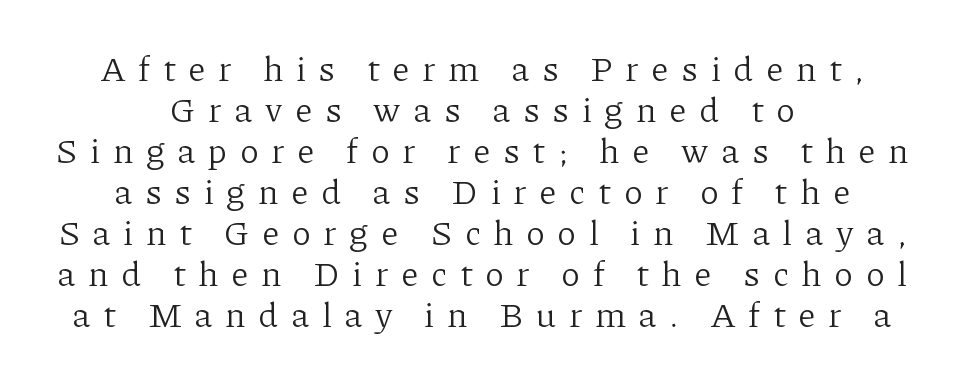
The image shows 35 px light serif type, upright; set centered, line spacing 1.17x, unusually wide letter spacing (+0.36 em), not underlined; low stroke contrast and a medium x-height.
